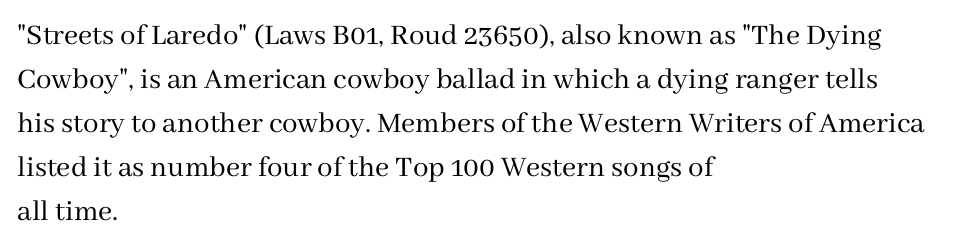
{"serif": "yes", "italic": "no", "bold": "no", "weight": "regular", "width": "normal", "stroke_contrast": "medium", "x_height": "medium", "monospaced": "no", "underline": "no", "align": "left", "line_spacing": "normal", "line_spacing_ratio": 1.42, "letter_spacing": "normal", "letter_spacing_em": 0.0, "glyph_px": 31}
